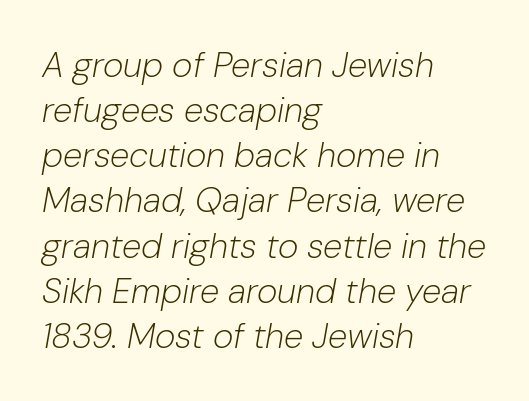
Any mark beneath the type? The region is blank. This rendering uses left alignment, leaving the right contour irregular. Is the type slanted? Yes — the strokes lean at a clear angle. The face looks like a standard text weight, possibly lighter. There is no visible air inserted between adjacent glyphs. Vertical spacing — default.
